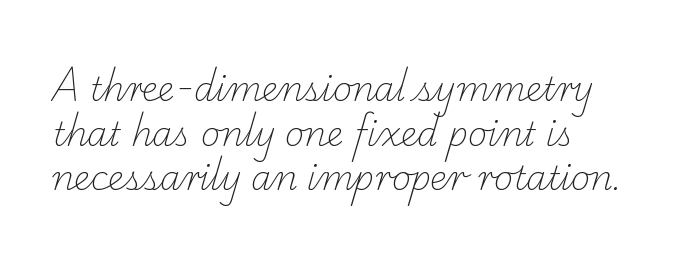
The image shows 33 px light serif type; set left-aligned, normal line spacing (1.35x), normal letter spacing, not underlined; low stroke contrast and a small x-height.
